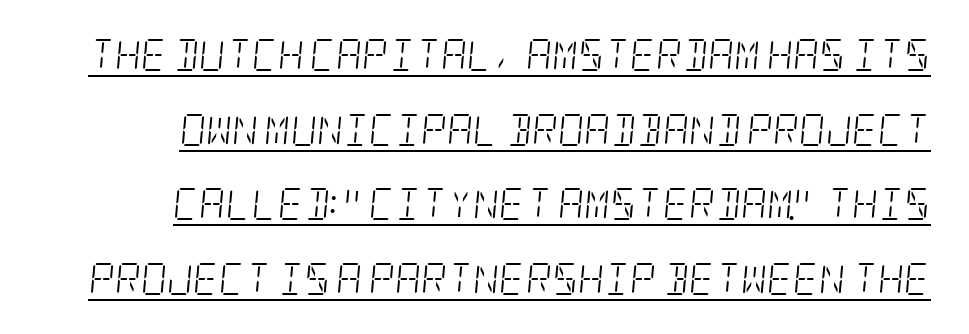
Notice how the stems are inclined rather than vertical — that's the hallmark of italics. The passage shown stacks its lines with a broad gap. The typesetting does not lean heavy: it is not bold. Does the type have serifs? Yes, each stem ends in a small foot.
